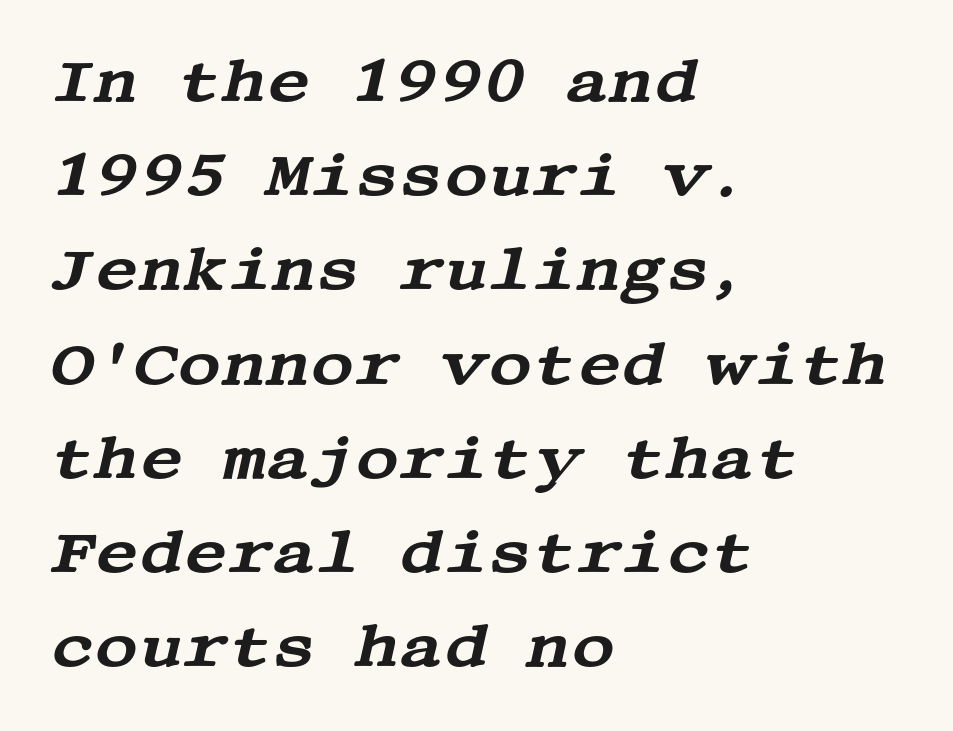
The image shows 60 px wide serif type, italic (leaning right); set left-aligned, normal line spacing (1.57x), normal letter spacing, not underlined; medium stroke contrast and a large x-height.
